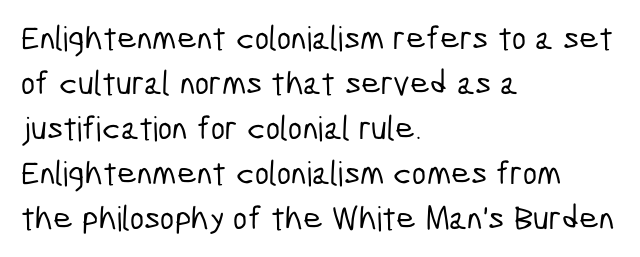
The image shows 34 px condensed sans-serif type; set left-aligned, normal line spacing (1.32x), normal letter spacing, not underlined; low stroke contrast and a medium x-height.
